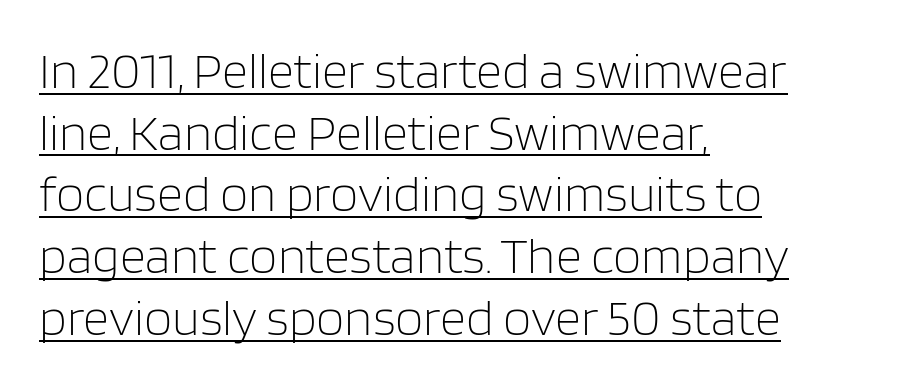
{"serif": "no", "italic": "no", "bold": "no", "weight": "light", "width": "normal", "stroke_contrast": "low", "x_height": "large", "monospaced": "no", "underline": "yes", "align": "left", "line_spacing_ratio": 1.21, "letter_spacing": "normal", "letter_spacing_em": 0.0, "glyph_px": 51}
